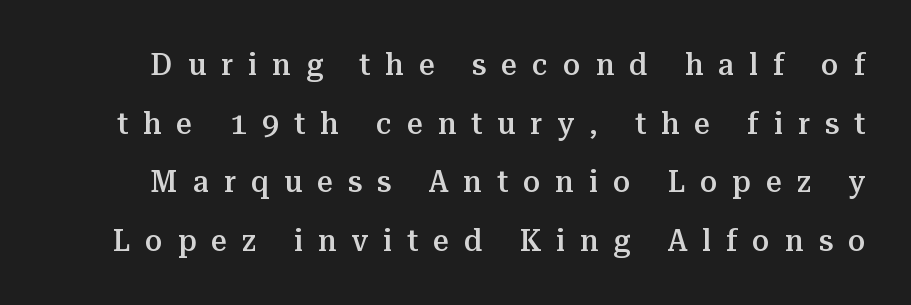
{"serif": "yes", "italic": "no", "bold": "semi", "weight": "semibold", "width": "normal", "stroke_contrast": "medium", "x_height": "medium", "monospaced": "no", "underline": "no", "line_spacing_ratio": 1.89, "letter_spacing": "wide", "letter_spacing_em": 0.49, "glyph_px": 31}
